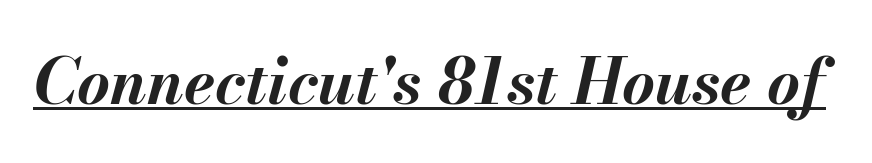
Q: Is the text bold? A: Yes.
Q: Is the text italic (slanted)? A: Yes, it leans right by about 13 degrees.
Q: Is the text underlined? A: Yes.
Q: Is the spacing between letters normal or unusually wide? A: Normal.
Q: Width (condensed, normal, or wide)? A: Normal.
Q: Stroke contrast? A: Medium.
Q: x-height? A: Small.
Q: Monospaced? A: No.
